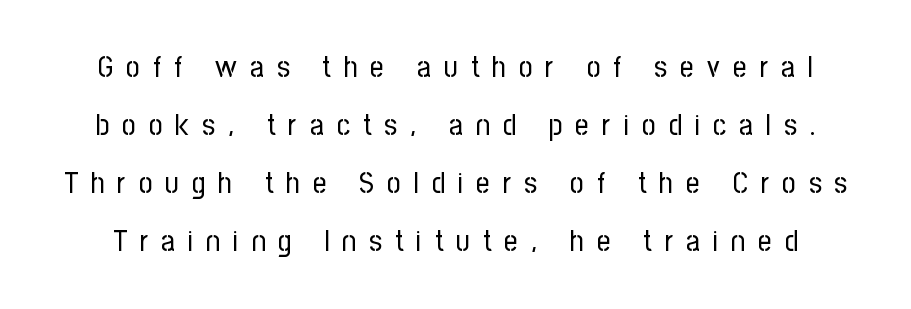
{"serif": "no", "italic": "no", "bold": "no", "weight": "regular", "width": "condensed", "stroke_contrast": "low", "x_height": "medium", "monospaced": "no", "underline": "no", "line_spacing": "loose", "line_spacing_ratio": 1.93, "letter_spacing": "wide", "letter_spacing_em": 0.43, "glyph_px": 30}
